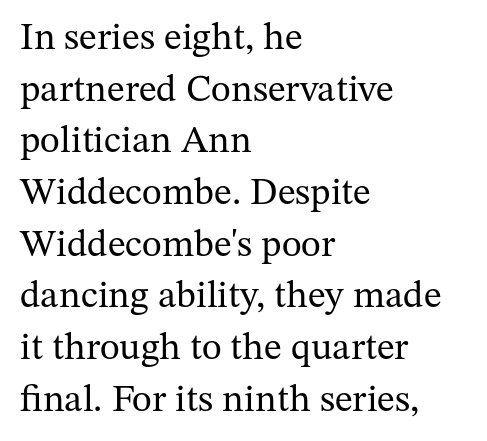
Q: Is the text bold? A: No.
Q: Is the text italic (slanted)? A: No, it is upright.
Q: Is the typeface a serif or a sans-serif typeface? A: Serif.
Q: Is the text underlined? A: No.
Q: How is the paragraph aligned? A: Left-aligned.
Q: Is the spacing between letters normal or unusually wide? A: Normal.
Q: Is the spacing between lines tight, normal or loose? A: Normal.
Q: Width (condensed, normal, or wide)? A: Normal.
Q: Stroke contrast? A: Medium.
Q: x-height? A: Medium.
Q: Monospaced? A: No.
